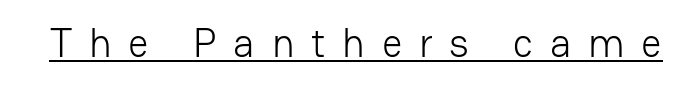
The image shows 40 px light sans-serif type, upright; set unusually wide letter spacing (+0.42 em), underlined; low stroke contrast and a medium x-height.
